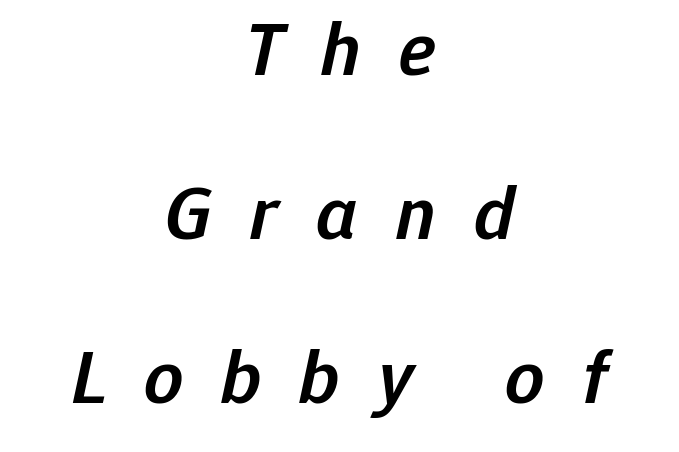
Proportional: the letters do not fall into vertical columns. Tall strokes in this sample are angled rather than plumb. Is the type bold? Partly — it's a semibold, heavier than regular but not fully bold. Alignment: centered. Underlining? Definitely not there. The horizontal fit of the characters is loose and conspicuously gappy.
